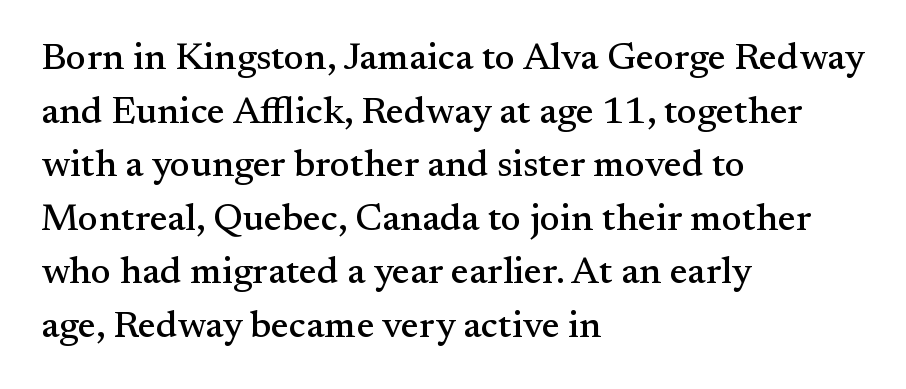
Reading down the column, the eye jumps a familiar distance to each next line. The letters carry serifs — small finishing strokes at the ends of their stems. Looks like regular typesetting: each glyph gets only the width it needs. The setting favours the left margin, as ordinary paragraphs usually do. Quick note: underline off.
